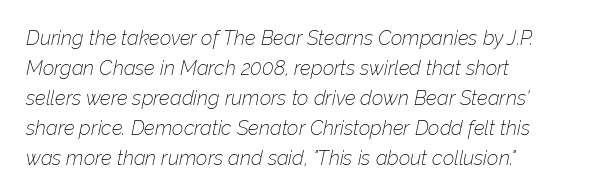
{"italic": "yes", "lean": "right", "slant_degrees": 12, "bold": "no", "underline": "no", "align": "left", "line_spacing": "normal", "line_spacing_ratio": 1.5, "letter_spacing": "normal", "letter_spacing_em": 0.0, "glyph_px": 20}
